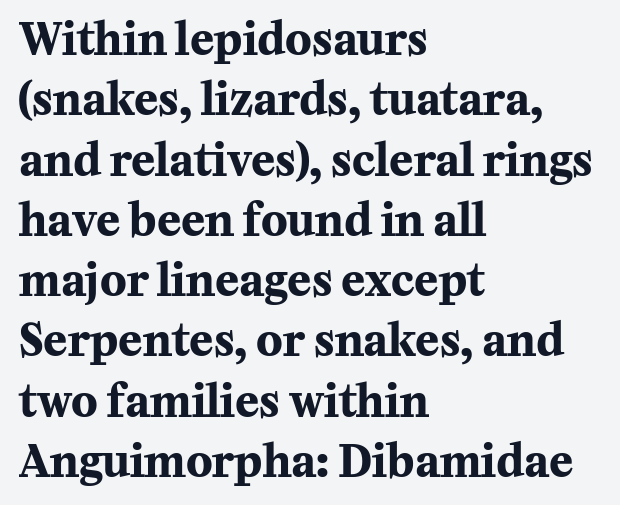
Q: Is the text bold? A: Yes.
Q: Is the text italic (slanted)? A: No, it is upright.
Q: Is the typeface a serif or a sans-serif typeface? A: Serif.
Q: Is the text underlined? A: No.
Q: How is the paragraph aligned? A: Left-aligned.
Q: Is the spacing between letters normal or unusually wide? A: Normal.
Q: Is the spacing between lines tight, normal or loose? A: Normal.
Q: Width (condensed, normal, or wide)? A: Normal.
Q: Stroke contrast? A: Medium.
Q: x-height? A: Medium.
Q: Monospaced? A: No.
